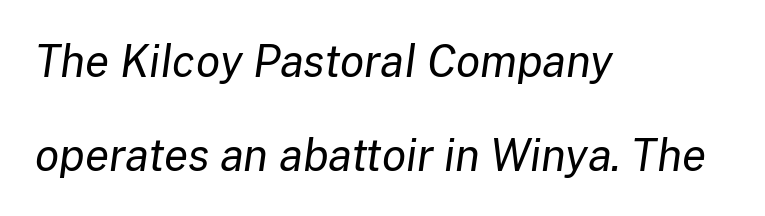
{"italic": "yes", "lean": "right", "slant_degrees": 8, "bold": "no", "weight": "regular", "width": "normal", "stroke_contrast": "low", "x_height": "medium", "monospaced": "no", "underline": "no", "align": "left", "line_spacing": "loose", "line_spacing_ratio": 2.13, "letter_spacing": "normal", "letter_spacing_em": 0.0, "glyph_px": 44}
